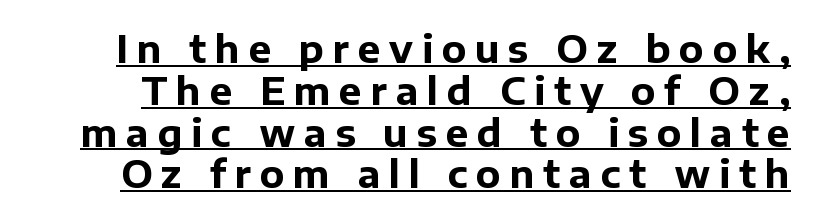
Q: Is the text bold? A: Yes.
Q: Is the text italic (slanted)? A: No, it is upright.
Q: Is the typeface a serif or a sans-serif typeface? A: Sans-serif.
Q: Is the text underlined? A: Yes.
Q: Is the spacing between letters normal or unusually wide? A: Unusually wide.
Q: Is the spacing between lines tight, normal or loose? A: Tight.
Q: Width (condensed, normal, or wide)? A: Normal.
Q: Stroke contrast? A: Low.
Q: x-height? A: Medium.
Q: Monospaced? A: No.
